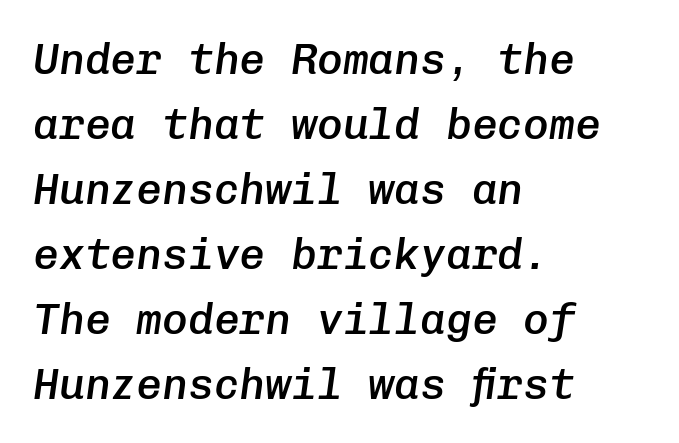
{"italic": "yes", "lean": "right", "slant_degrees": 8, "bold": "semi", "weight": "semibold", "width": "normal", "stroke_contrast": "low", "x_height": "medium", "monospaced": "yes", "underline": "no", "align": "left", "line_spacing": "normal", "line_spacing_ratio": 1.51, "letter_spacing": "normal", "letter_spacing_em": 0.0, "glyph_px": 43}
